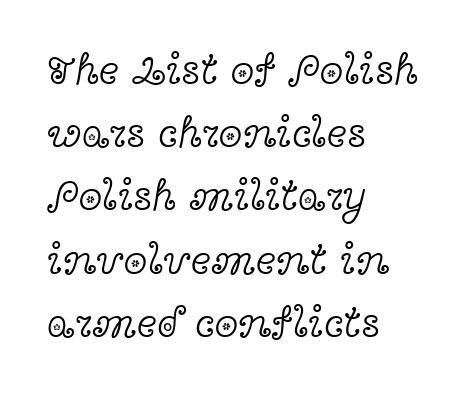
{"serif": "yes", "italic": "no", "bold": "no", "weight": "light", "width": "wide", "x_height": "medium", "monospaced": "no", "underline": "no", "align": "left", "line_spacing": "normal", "line_spacing_ratio": 1.47, "letter_spacing": "normal", "letter_spacing_em": 0.0, "glyph_px": 43}
